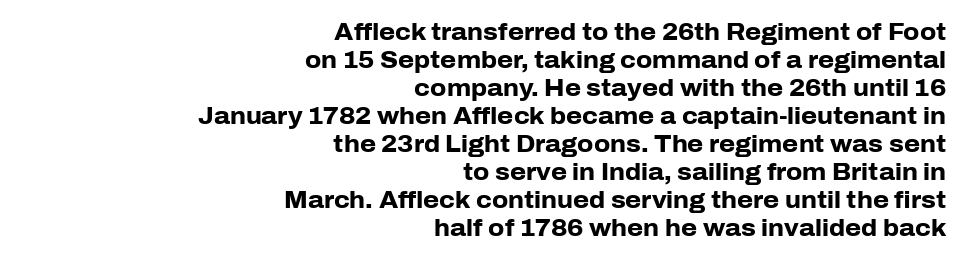
Alignment: flush right. What weight is shown? A full bold with thick strokes. Standard letterfit; no display-style spreading of the glyphs. This rendering features lettering with no underline. It's the straight-up-and-down kind of type.
